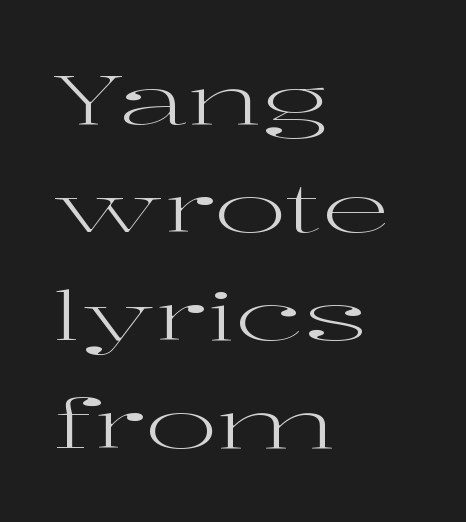
{"serif": "yes", "italic": "no", "bold": "no", "weight": "regular", "width": "wide", "stroke_contrast": "high", "x_height": "medium", "monospaced": "no", "underline": "no", "align": "left", "line_spacing": "normal", "line_spacing_ratio": 1.59, "letter_spacing": "normal", "letter_spacing_em": 0.0, "glyph_px": 68}
